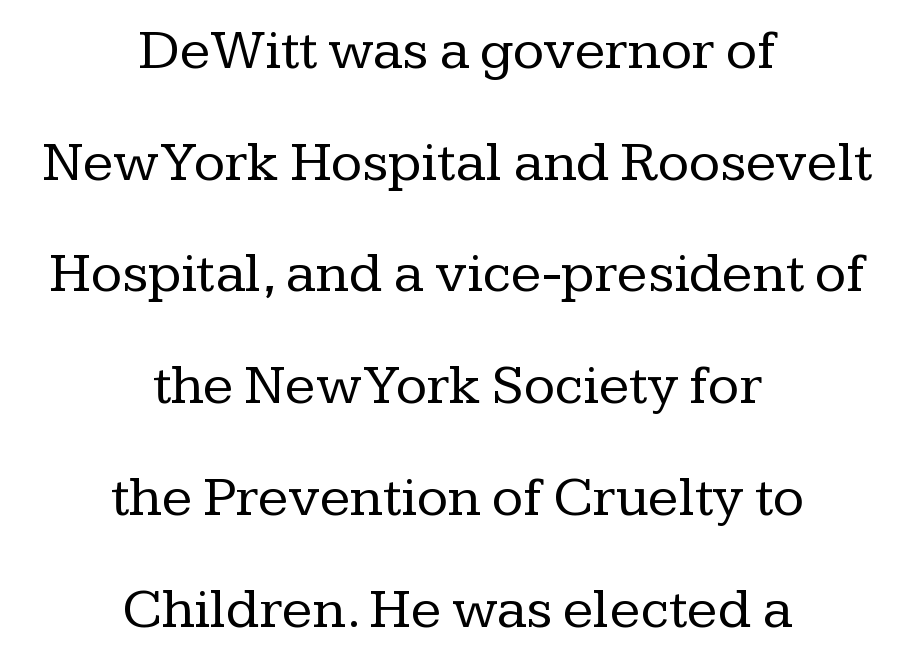
The image shows 57 px regular-weight serif type, upright; set centered, loose line spacing (1.96x), normal letter spacing, not underlined; low stroke contrast and a medium x-height.
